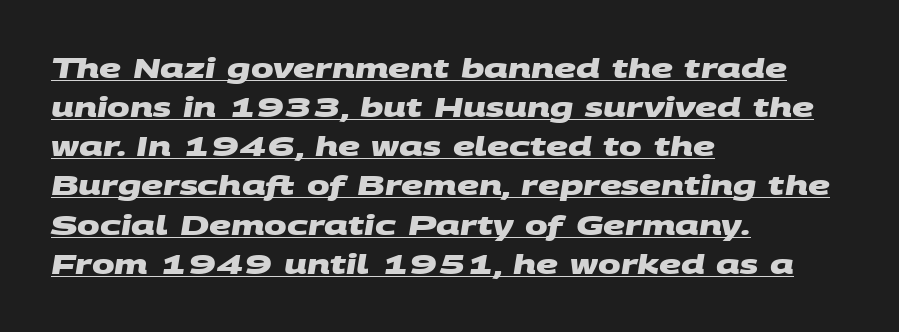
The image shows 27 px bold type; set left-aligned, normal line spacing (1.45x), normal letter spacing, underlined.
